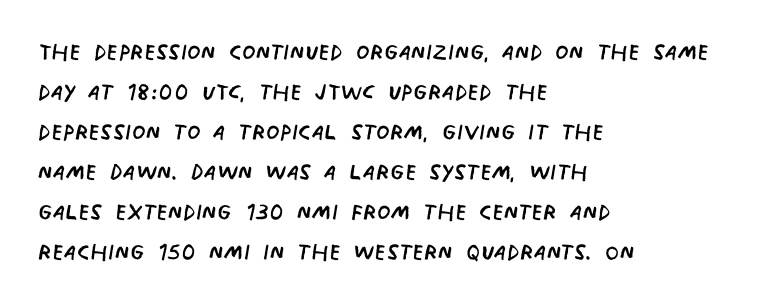
The image shows 31 px regular-weight, condensed sans-serif type; set left-aligned, normal line spacing (1.29x), normal letter spacing, not underlined; low stroke contrast and a large x-height.
